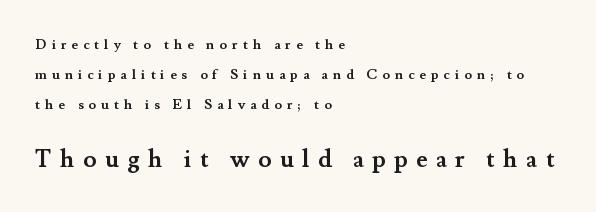
Q: Is the text bold? A: Yes.
Q: Is the text italic (slanted)? A: No, it is upright.
Q: Is the text underlined? A: No.
Q: How is the paragraph aligned? A: Left-aligned.
Q: Is the spacing between letters normal or unusually wide? A: Unusually wide.
Q: Is the spacing between lines tight, normal or loose? A: Loose.
Q: Which block of text is set in a larger size, the first (top) or the second (bottom)? A: The second (bottom) one.
